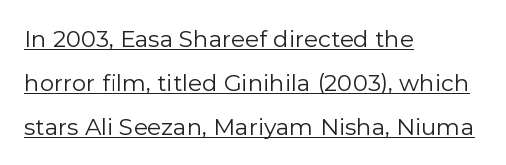
The image shows 23 px text type, upright; set left-aligned, loose line spacing (1.91x), normal letter spacing, underlined.
